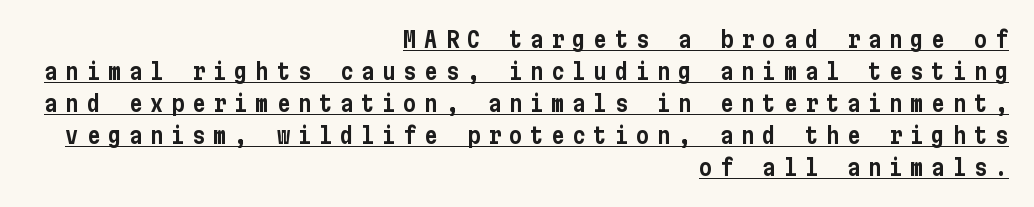
Q: Is the text italic (slanted)? A: No, it is upright.
Q: Is the text underlined? A: Yes.
Q: How is the paragraph aligned? A: Right-aligned.
Q: Is the spacing between letters normal or unusually wide? A: Unusually wide.
Q: Is the spacing between lines tight, normal or loose? A: Normal.
